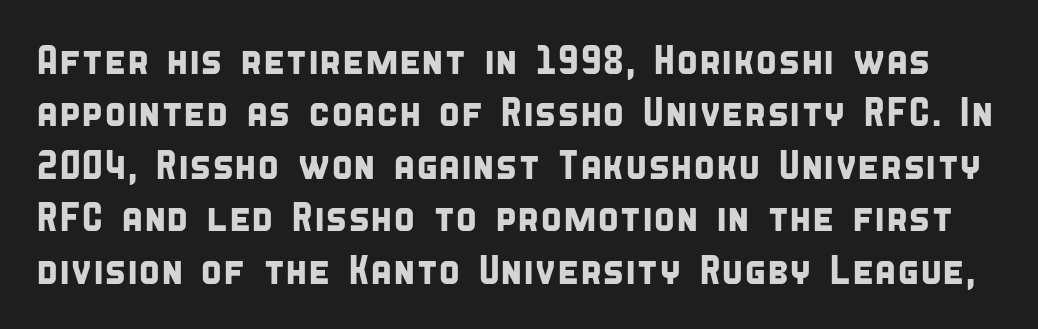
{"serif": "no", "width": "condensed", "stroke_contrast": "low", "x_height": "large", "monospaced": "no", "underline": "no", "line_spacing": "normal", "line_spacing_ratio": 1.31, "letter_spacing": "normal", "letter_spacing_em": 0.0, "glyph_px": 40}
